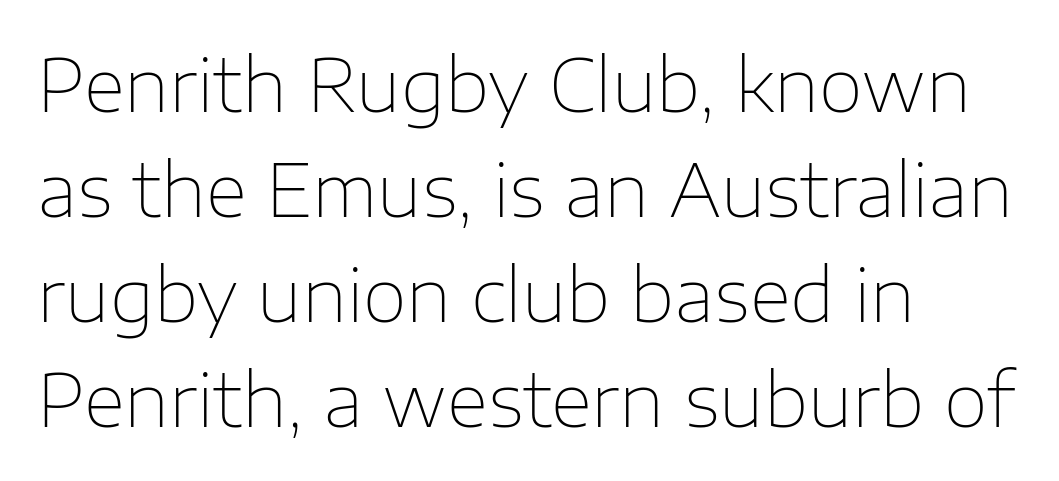
Q: Is the text bold? A: No.
Q: Is the text italic (slanted)? A: No, it is upright.
Q: Is the typeface a serif or a sans-serif typeface? A: Sans-serif.
Q: Is the text underlined? A: No.
Q: How is the paragraph aligned? A: Left-aligned.
Q: Is the spacing between letters normal or unusually wide? A: Normal.
Q: Is the spacing between lines tight, normal or loose? A: Normal.
Q: Width (condensed, normal, or wide)? A: Normal.
Q: Stroke contrast? A: Low.
Q: x-height? A: Medium.
Q: Monospaced? A: No.
